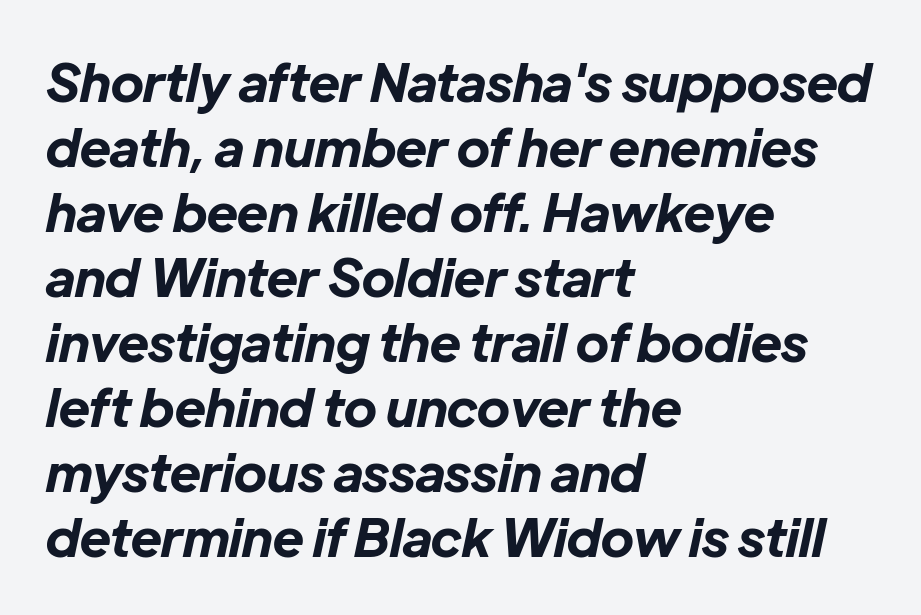
The image shows 52 px bold type, italic (leaning right); set left-aligned, normal line spacing (1.25x), normal letter spacing, not underlined; low stroke contrast and a medium x-height.
